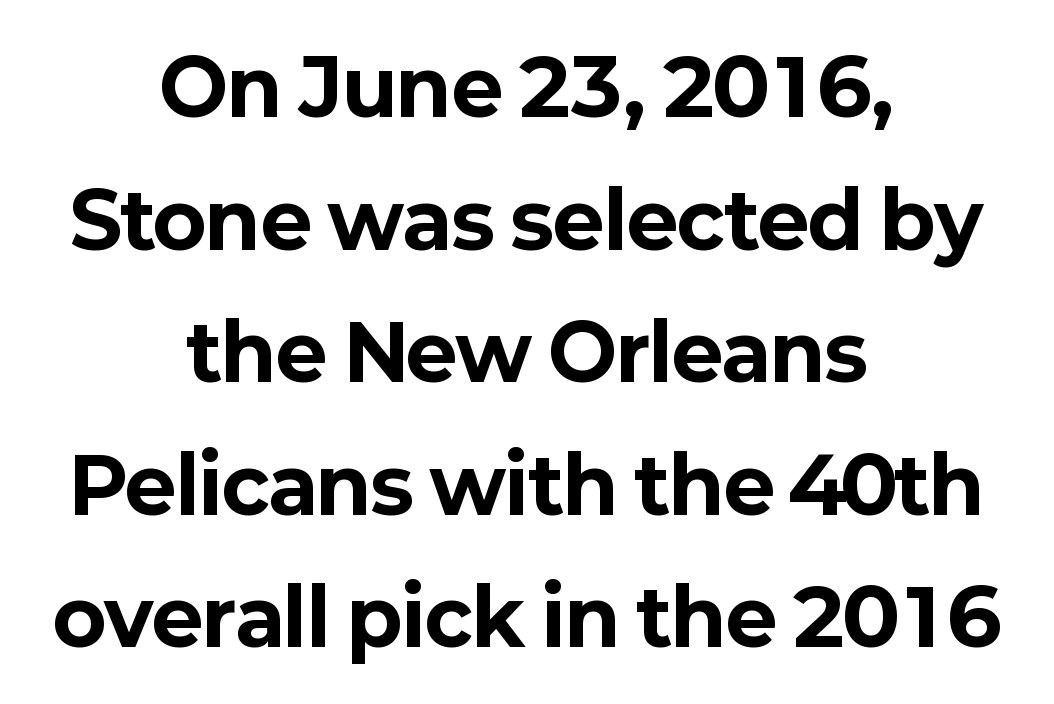
The image shows 78 px bold sans-serif type, upright; set centered, normal line spacing (1.7x), normal letter spacing, not underlined; low stroke contrast and a medium x-height.
